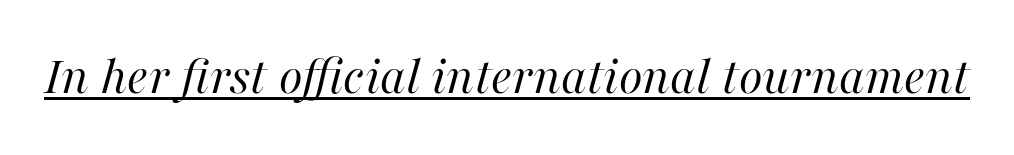
Glyph-to-glyph distance matches everyday printed text. Is this a heavy cut? Hardly; it is regular or lighter. These lines are rendered in a variable-pitch font. Somebody hit Ctrl+U on this one — the words are underlined.
